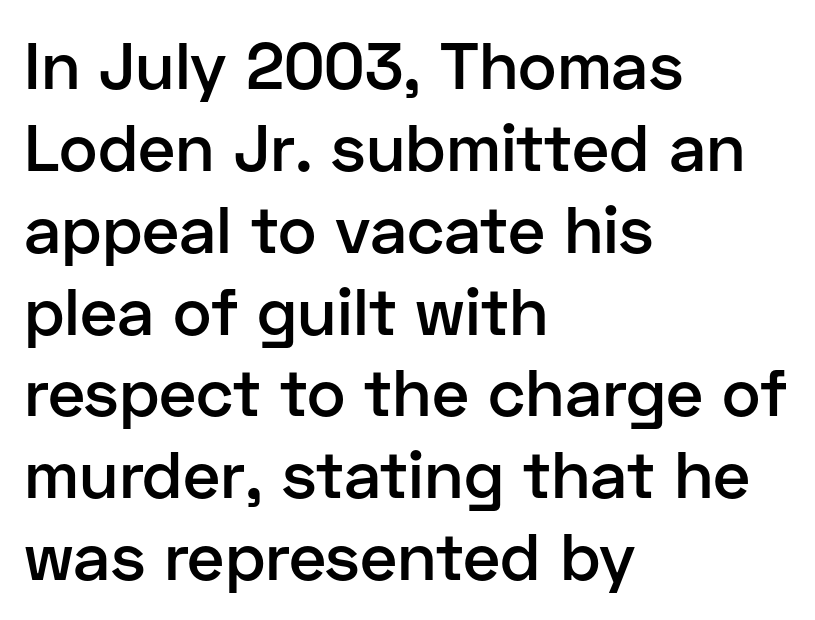
{"serif": "no", "italic": "no", "bold": "semi", "weight": "semibold", "width": "normal", "stroke_contrast": "low", "x_height": "medium", "monospaced": "no", "underline": "no", "align": "left", "line_spacing_ratio": 1.24, "letter_spacing": "normal", "letter_spacing_em": 0.0, "glyph_px": 66}
